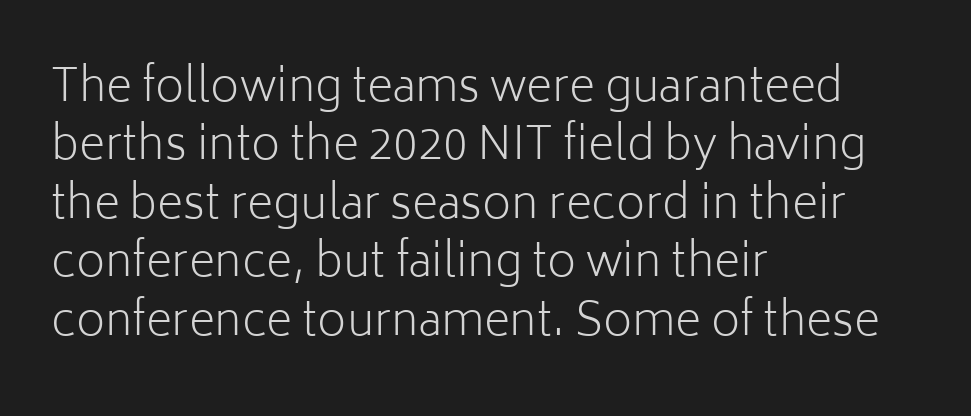
Q: Is the text bold? A: No.
Q: Is the text italic (slanted)? A: No, it is upright.
Q: Is the typeface a serif or a sans-serif typeface? A: Sans-serif.
Q: Is the text underlined? A: No.
Q: How is the paragraph aligned? A: Left-aligned.
Q: Is the spacing between letters normal or unusually wide? A: Normal.
Q: Is the spacing between lines tight, normal or loose? A: Normal.
Q: Width (condensed, normal, or wide)? A: Normal.
Q: Stroke contrast? A: Low.
Q: x-height? A: Medium.
Q: Monospaced? A: No.
